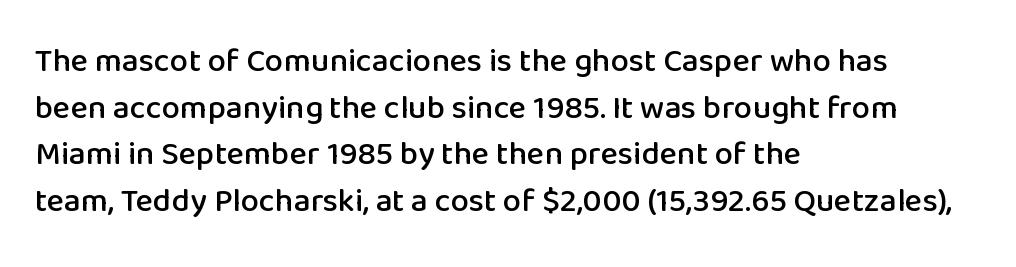
The zone under the glyphs is completely vacant. You could not count columns in this text — the font is proportionally spaced. Compared with typical paragraphs, the rows here are spaced about the same. This is roman type, the default non-slanted kind.
